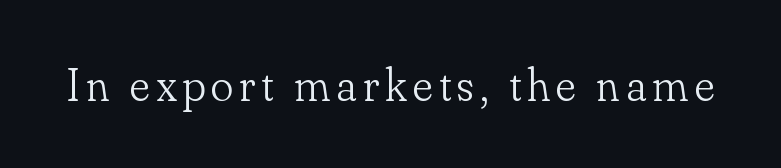
The image shows 47 px light serif type, upright; set not underlined; low stroke contrast and a small x-height.
